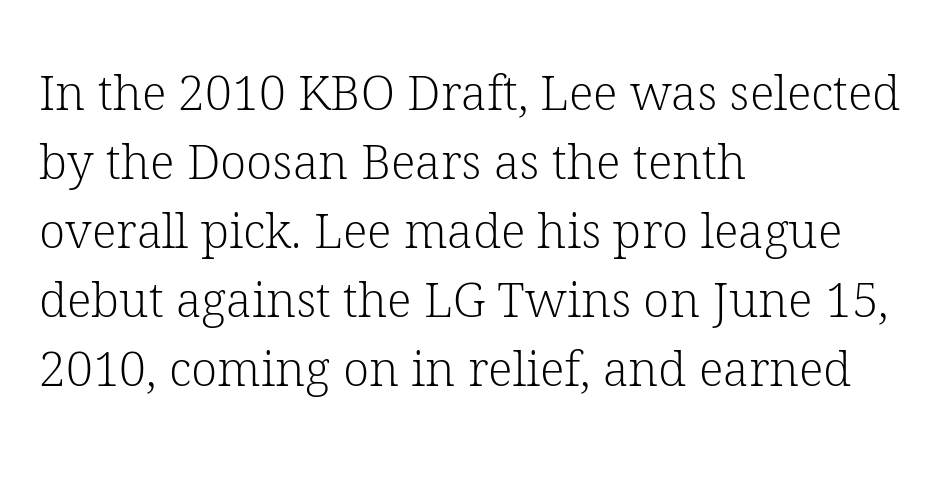
The image shows 48 px light serif type, upright; set left-aligned, normal line spacing (1.44x), normal letter spacing, not underlined; low stroke contrast and a medium x-height.
